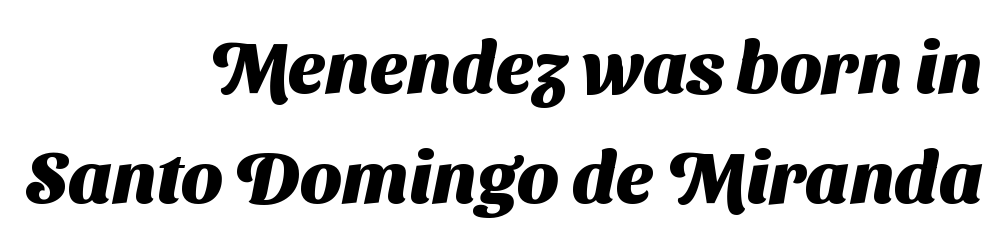
A typesetter would call this leading conventional body-copy spacing. What weight is shown? A full bold with thick strokes. The letters sit at their default tracking, neither squeezed nor spread. The typeface chosen for these lines omits serifs.
